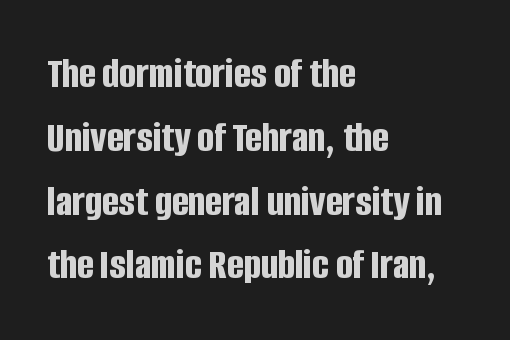
A typesetter would call this leading conventional body-copy spacing. In terms of posture, this sample is upright. The zone under the glyphs is completely vacant. The letters advance in unequal steps, a hallmark of proportional type. Nobody touched the tracking dial on this one. The font is running at its bold setting.
